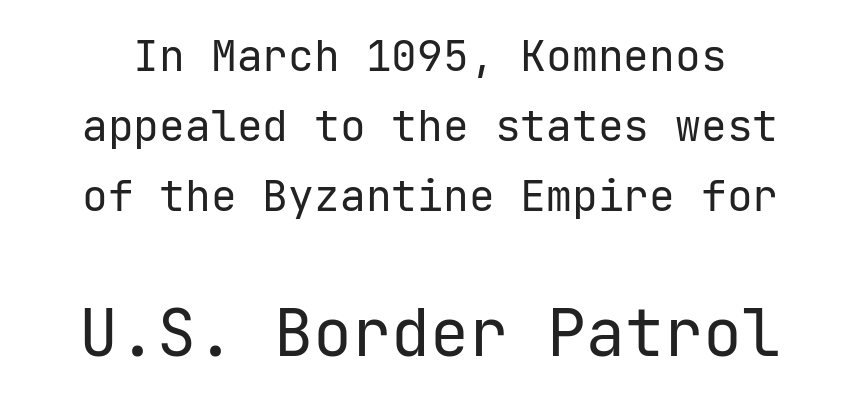
{"serif": "no", "italic": "no", "bold": "no", "weight": "regular", "width": "normal", "stroke_contrast": "low", "x_height": "medium", "underline": "no", "line_spacing": "normal", "line_spacing_ratio": 1.63, "letter_spacing": "normal", "letter_spacing_em": 0.0, "larger_block": "second", "size_ratio": 1.51, "glyph_px": 65}
